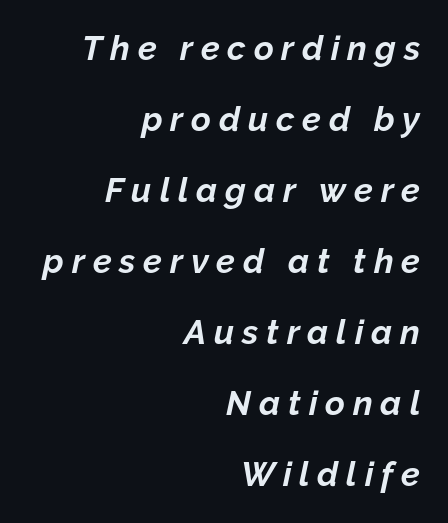
The image shows 34 px bold type, italic (leaning right); set right-aligned, loose line spacing (2.09x), unusually wide letter spacing (+0.23 em), not underlined; low stroke contrast and a medium x-height.
